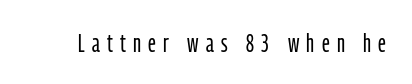
Letter spacing: wide. Stroke mass is kept to a normal reading level or below. Posture: upright roman. Honestly, there is no underline to notice here at all.
